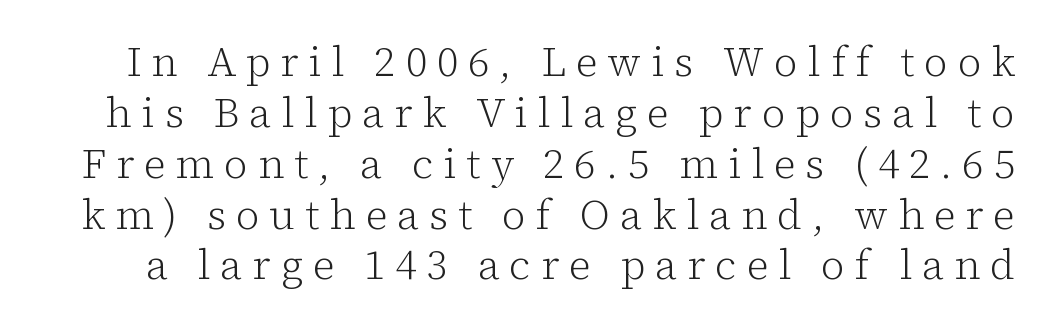
The image shows 41 px light serif type, upright; set line spacing 1.24x, unusually wide letter spacing (+0.24 em), not underlined; low stroke contrast and a medium x-height.
